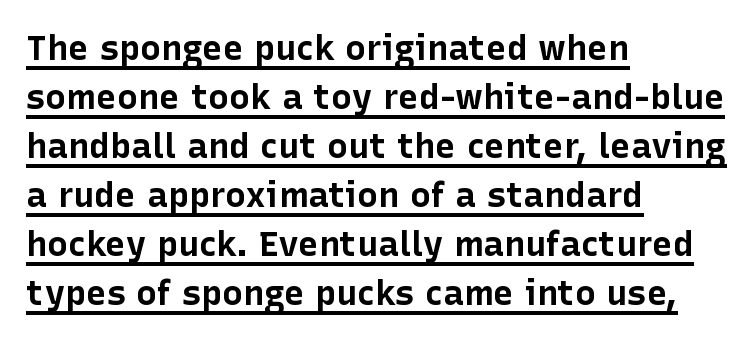
{"serif": "no", "italic": "no", "bold": "yes", "weight": "bold", "width": "normal", "stroke_contrast": "low", "x_height": "medium", "monospaced": "no", "underline": "yes", "align": "left", "line_spacing": "normal", "line_spacing_ratio": 1.4, "letter_spacing": "normal", "letter_spacing_em": 0.0, "glyph_px": 35}
